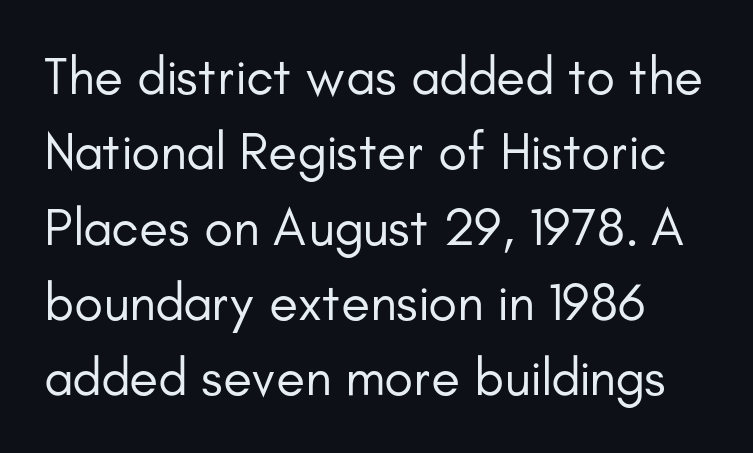
The strip under each line holds only bare page. If you measured baseline to baseline, you'd find a middling distance. The letters stand straight up with perfectly vertical stems. Stroke mass is kept to a normal reading level or below. Note: no serifs on the glyphs.
